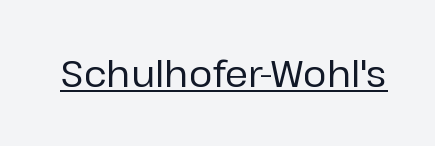
A sans-serif font was chosen for this passage. Ordinary non-slanted type is in use. Glyph-to-glyph distance matches everyday printed text. Compared with undecorated copy, this sample adds a rule below the words.
